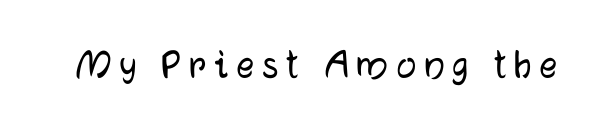
Q: Is the text italic (slanted)? A: No, it is upright.
Q: Is the typeface a serif or a sans-serif typeface? A: Sans-serif.
Q: Is the text underlined? A: No.
Q: Width (condensed, normal, or wide)? A: Normal.
Q: Stroke contrast? A: Low.
Q: x-height? A: Medium.
Q: Monospaced? A: No.
